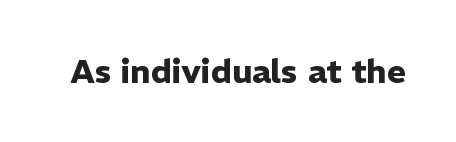
The image shows 33 px heavy sans-serif type, upright; set normal letter spacing, not underlined; low stroke contrast and a medium x-height.
